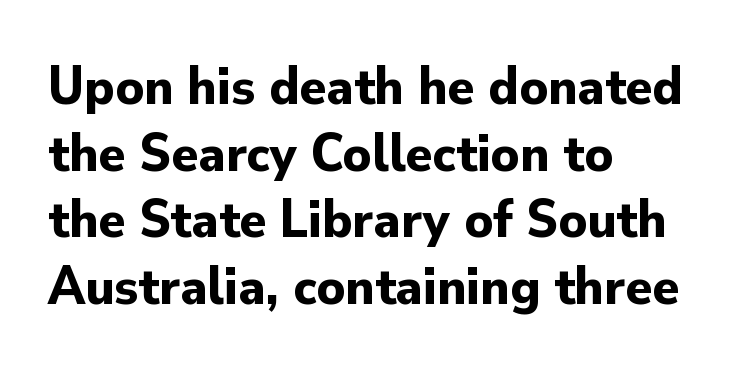
The image shows 55 px bold sans-serif type, upright; set left-aligned, line spacing 1.21x, normal letter spacing, not underlined; low stroke contrast and a small x-height.
